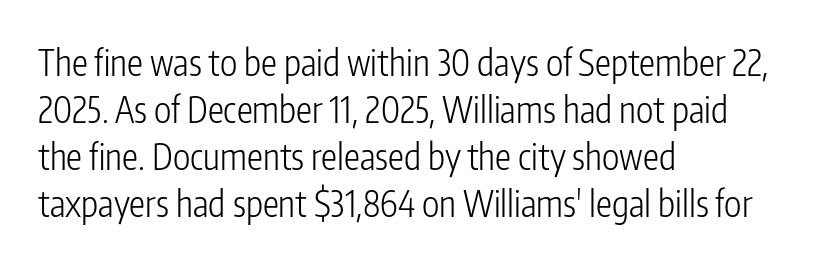
Q: Is the text bold? A: No.
Q: Is the text italic (slanted)? A: No, it is upright.
Q: Is the typeface a serif or a sans-serif typeface? A: Sans-serif.
Q: Is the text underlined? A: No.
Q: How is the paragraph aligned? A: Left-aligned.
Q: Is the spacing between letters normal or unusually wide? A: Normal.
Q: Is the spacing between lines tight, normal or loose? A: Normal.
Q: Width (condensed, normal, or wide)? A: Condensed.
Q: Stroke contrast? A: Low.
Q: x-height? A: Medium.
Q: Monospaced? A: No.
